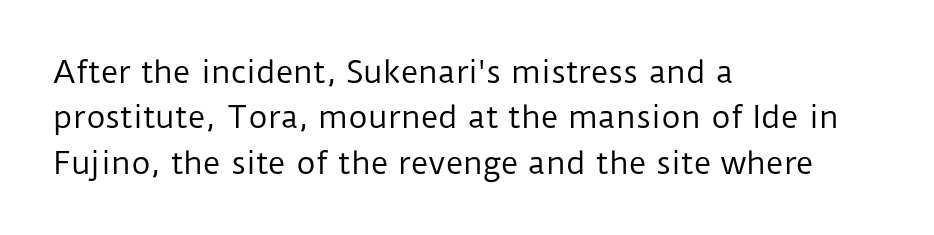
Q: Is the text bold? A: No.
Q: Is the text italic (slanted)? A: No, it is upright.
Q: Is the typeface a serif or a sans-serif typeface? A: Sans-serif.
Q: Is the text underlined? A: No.
Q: How is the paragraph aligned? A: Left-aligned.
Q: Is the spacing between letters normal or unusually wide? A: Normal.
Q: Is the spacing between lines tight, normal or loose? A: Normal.
Q: Width (condensed, normal, or wide)? A: Normal.
Q: Stroke contrast? A: Low.
Q: x-height? A: Medium.
Q: Monospaced? A: No.
